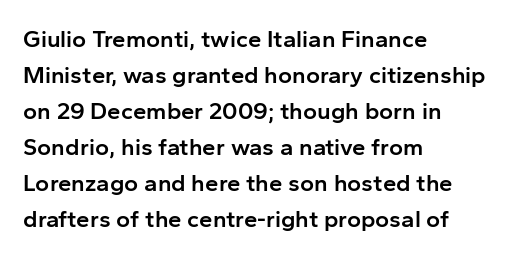
Q: Is the text bold? A: Semi-bold.
Q: Is the text italic (slanted)? A: No, it is upright.
Q: Is the text underlined? A: No.
Q: How is the paragraph aligned? A: Left-aligned.
Q: Is the spacing between letters normal or unusually wide? A: Normal.
Q: Is the spacing between lines tight, normal or loose? A: Normal.
